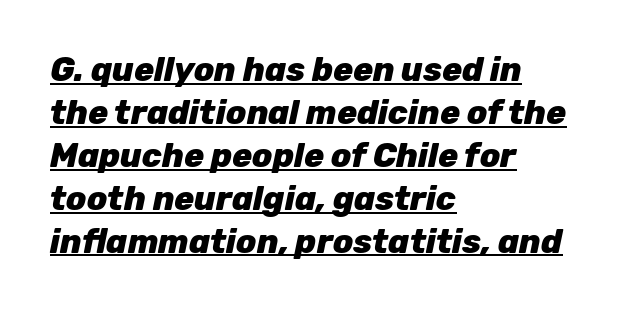
{"italic": "yes", "lean": "right", "slant_degrees": 12, "bold": "yes", "weight": "heavy", "width": "normal", "stroke_contrast": "low", "x_height": "medium", "monospaced": "no", "underline": "yes", "align": "left", "line_spacing": "normal", "line_spacing_ratio": 1.3, "letter_spacing": "normal", "letter_spacing_em": 0.0, "glyph_px": 33}
